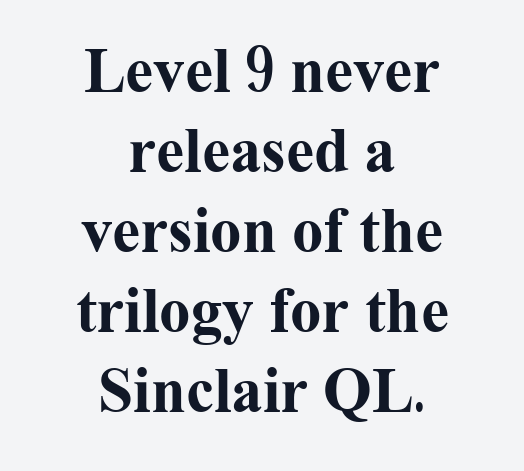
Q: Is the text bold? A: Yes.
Q: Is the text italic (slanted)? A: No, it is upright.
Q: Is the typeface a serif or a sans-serif typeface? A: Serif.
Q: Is the text underlined? A: No.
Q: How is the paragraph aligned? A: Centered.
Q: Is the spacing between letters normal or unusually wide? A: Normal.
Q: Is the spacing between lines tight, normal or loose? A: Normal.
Q: Width (condensed, normal, or wide)? A: Normal.
Q: Stroke contrast? A: Medium.
Q: x-height? A: Medium.
Q: Monospaced? A: No.
